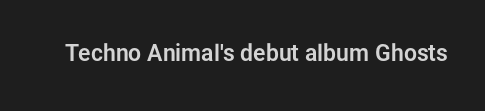
{"italic": "no", "underline": "no", "letter_spacing": "normal", "letter_spacing_em": 0.0, "glyph_px": 23}
